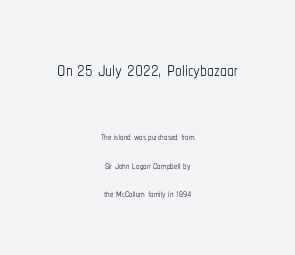
The image shows 27 px text type, upright; set centered, loose line spacing (2.05x), normal letter spacing, not underlined; the first (top) block is 1.93x larger.
